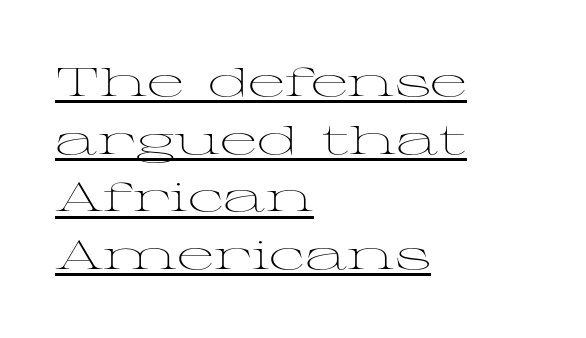
{"serif": "yes", "italic": "no", "bold": "no", "weight": "light", "width": "wide", "stroke_contrast": "medium", "x_height": "medium", "monospaced": "no", "underline": "yes", "align": "left", "line_spacing": "normal", "line_spacing_ratio": 1.44, "letter_spacing": "normal", "letter_spacing_em": 0.0, "glyph_px": 40}
